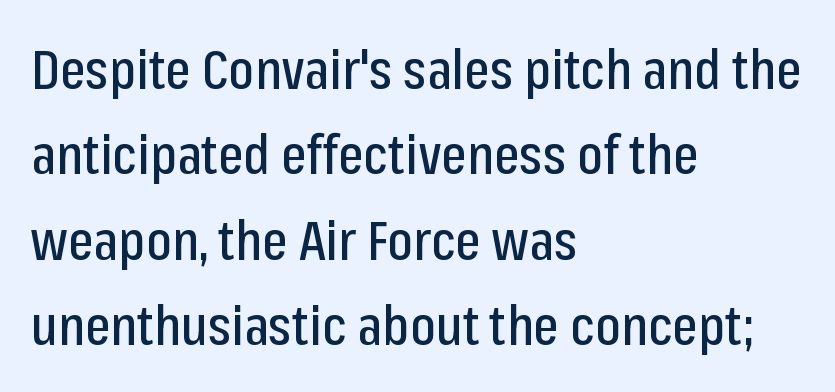
The image shows 54 px condensed sans-serif type, upright; set left-aligned, normal line spacing (1.58x), normal letter spacing, not underlined; low stroke contrast and a medium x-height.
